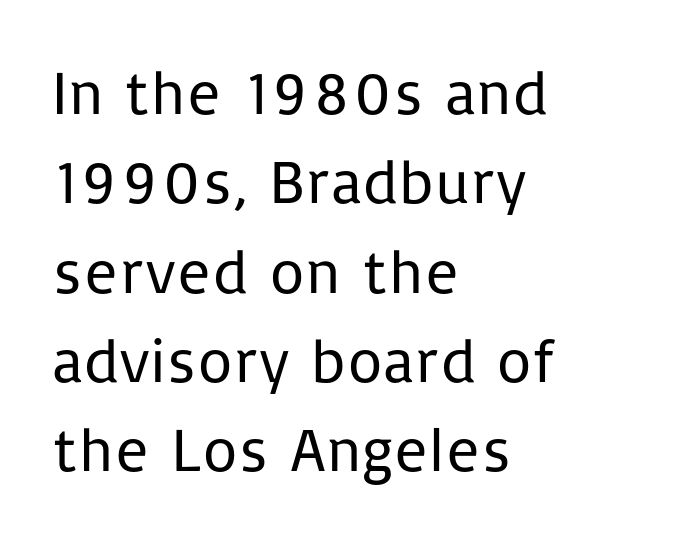
{"serif": "no", "italic": "no", "bold": "no", "weight": "regular", "width": "normal", "stroke_contrast": "low", "x_height": "medium", "monospaced": "no", "underline": "no", "align": "left", "line_spacing": "normal", "line_spacing_ratio": 1.44, "letter_spacing": "normal", "letter_spacing_em": 0.0, "glyph_px": 62}
